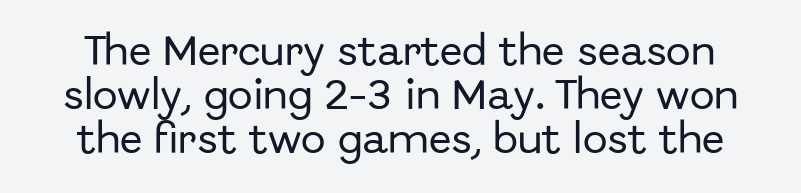
This rendering employs a face without finishing strokes, i.e., a sans-serif. Quick note: interline space is typical. The letters sit at their default tracking, neither squeezed nor spread. This sample uses an upright cut, with every glyph sitting square on the baseline. Bare-footed words on every line.
